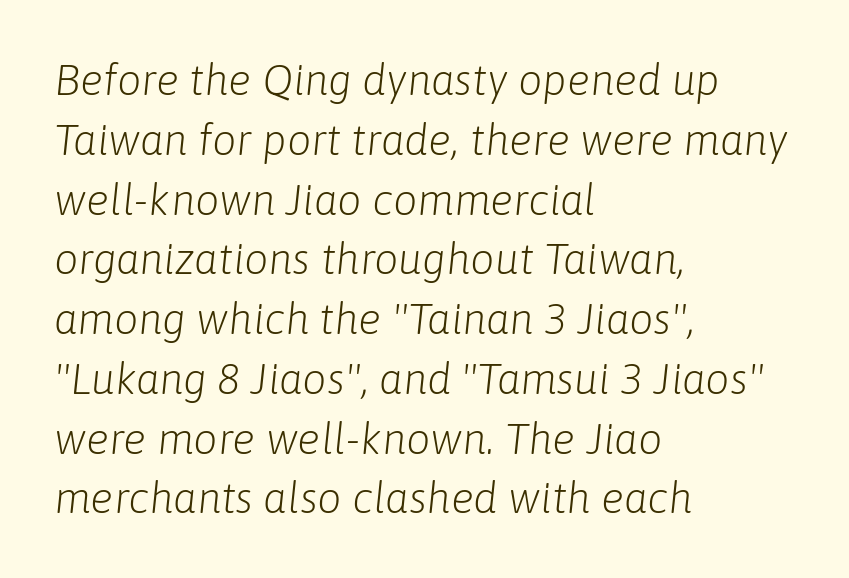
{"italic": "yes", "lean": "right", "slant_degrees": 6, "bold": "no", "weight": "light", "width": "normal", "stroke_contrast": "low", "x_height": "medium", "monospaced": "no", "underline": "no", "align": "left", "line_spacing": "normal", "line_spacing_ratio": 1.39, "letter_spacing": "normal", "letter_spacing_em": 0.0, "glyph_px": 43}
